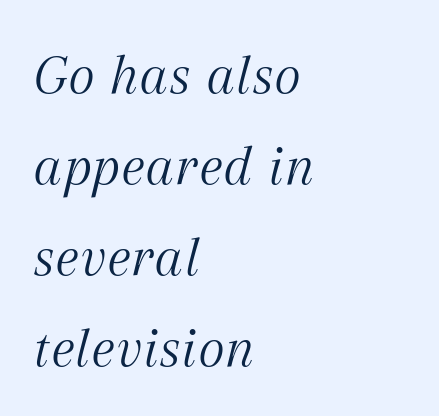
Q: Is the text bold? A: No.
Q: Is the text italic (slanted)? A: Yes, it leans right by about 12 degrees.
Q: Is the typeface a serif or a sans-serif typeface? A: Serif.
Q: Is the text underlined? A: No.
Q: How is the paragraph aligned? A: Left-aligned.
Q: Is the spacing between letters normal or unusually wide? A: Normal.
Q: Is the spacing between lines tight, normal or loose? A: Normal.
Q: Width (condensed, normal, or wide)? A: Normal.
Q: Stroke contrast? A: Medium.
Q: x-height? A: Medium.
Q: Monospaced? A: No.
